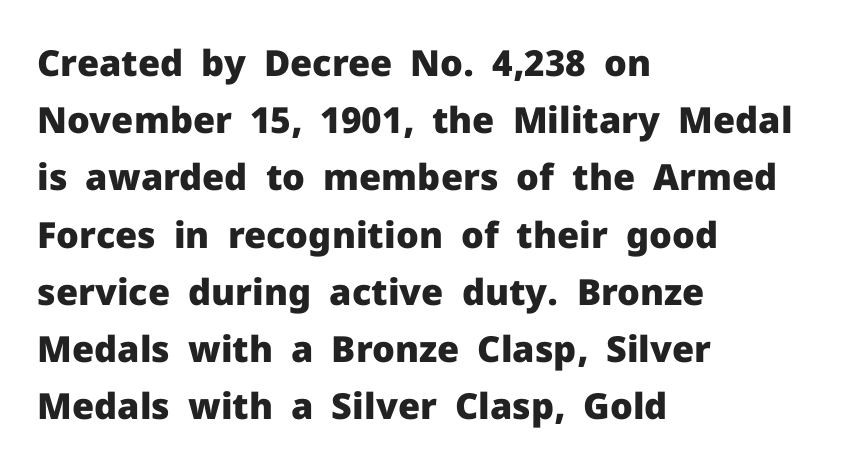
Only glyphs here, with clear space below each row. Here the designer chose a conventional face with non-uniform glyph widths. No italicization has been applied; the sample stays upright. Compared with typical body copy, the letter spacing here is the same. The typeface chosen for these lines omits serifs. Bold? Absolutely — the strokes are thick and heavy.
